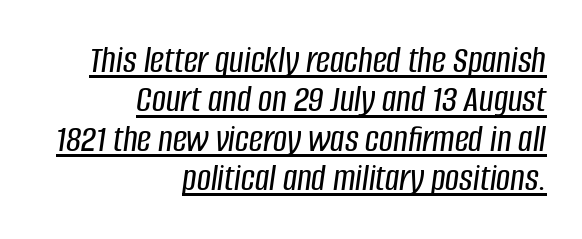
These lines are set flush right with a ragged left edge. A typesetter would call this zero additional tracking. Think of a printed novel: that variable character pitch is what you see here. A continuous stroke trails under the words, as in a hyperlink. The line-height multiplier appears low, near solid setting.
